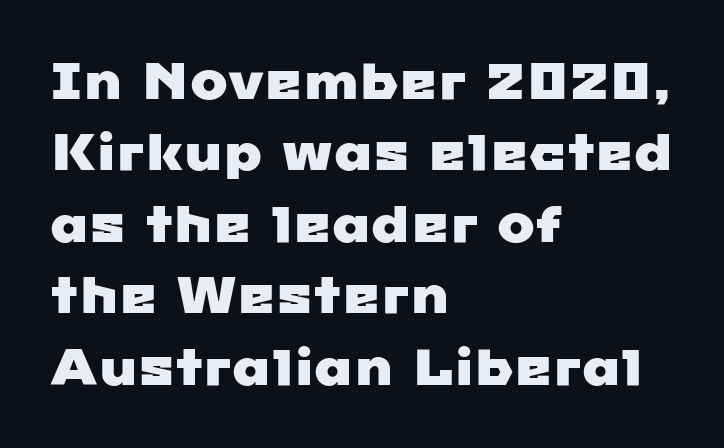
The image shows 50 px wide sans-serif type; set left-aligned, normal line spacing (1.43x), normal letter spacing, not underlined; low stroke contrast and a medium x-height.
